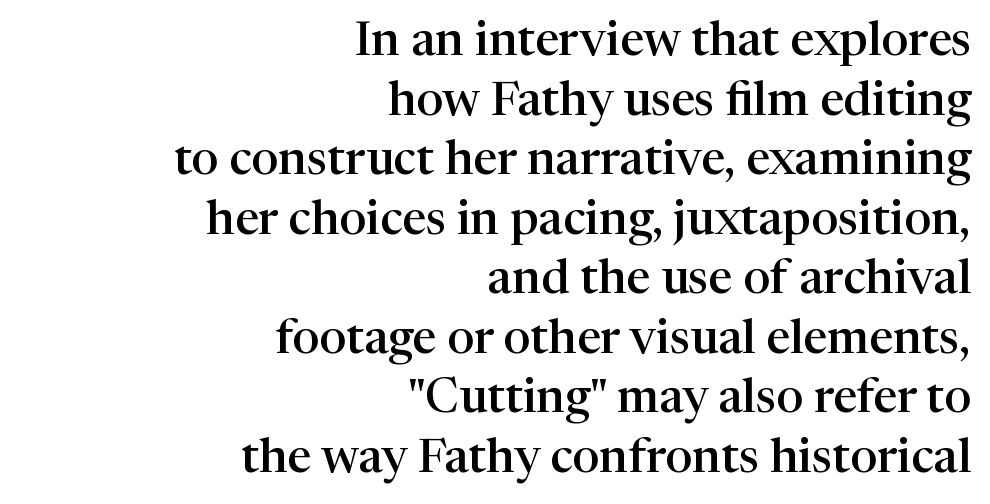
The image shows 48 px semibold serif type, upright; set right-aligned, line spacing 1.24x, normal letter spacing, not underlined; high stroke contrast and a medium x-height.
